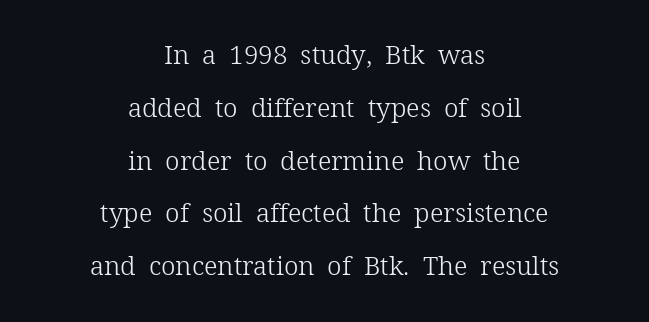
{"italic": "no", "bold": "no", "underline": "no", "align": "center", "line_spacing": "loose", "line_spacing_ratio": 2.03, "letter_spacing": "normal", "letter_spacing_em": 0.0, "glyph_px": 26}
